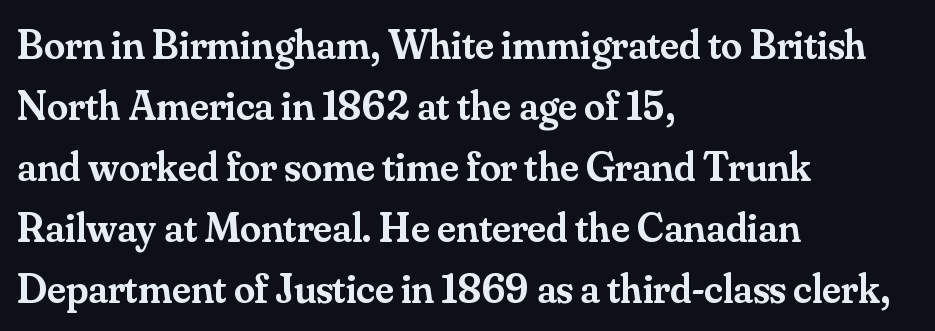
The image shows 42 px semibold serif type, upright; set left-aligned, normal line spacing (1.45x), normal letter spacing, not underlined; medium stroke contrast and a small x-height.
